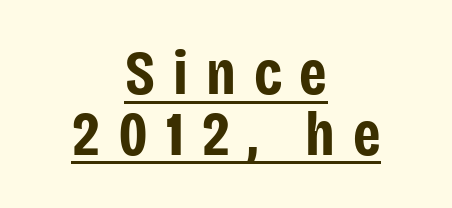
This sample has the flowing, uneven cadence of proportional lettering. Centered paragraph, ragged on both sides. The lettering stays uniformly vertical, giving the passage a roman look. Short note: letters widely spaced. To sum up the face: it is a sans, with no serifs.
